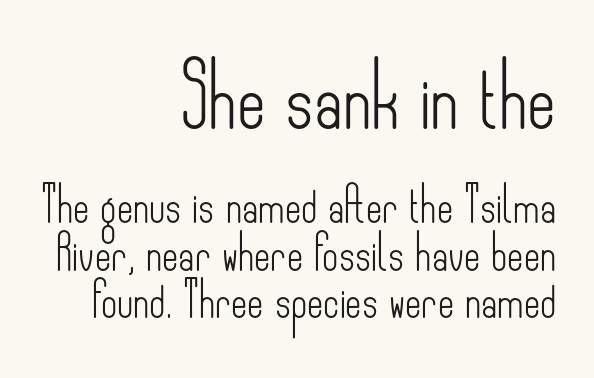
The image shows 62 px light, condensed sans-serif type, upright; set right-aligned, normal line spacing (1.36x), normal letter spacing, not underlined; the first (top) block is 1.77x larger; low stroke contrast and a small x-height.
